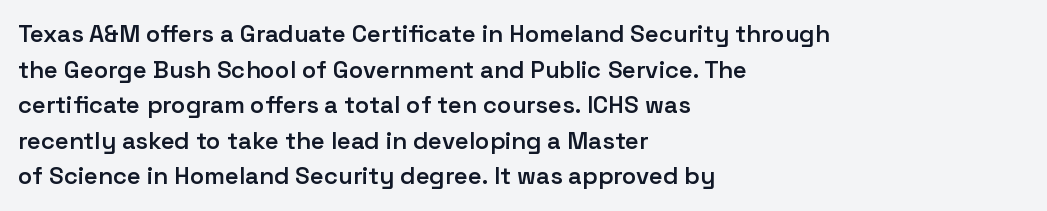
Q: Is the text bold? A: Semi-bold.
Q: Is the text italic (slanted)? A: No, it is upright.
Q: Is the text underlined? A: No.
Q: How is the paragraph aligned? A: Left-aligned.
Q: Is the spacing between letters normal or unusually wide? A: Normal.
Q: Is the spacing between lines tight, normal or loose? A: Normal.
